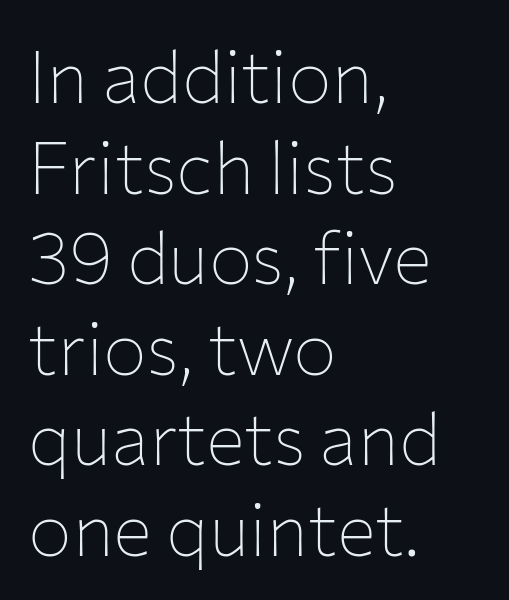
{"serif": "no", "italic": "no", "bold": "no", "weight": "thin", "width": "normal", "stroke_contrast": "low", "x_height": "medium", "monospaced": "no", "underline": "no", "align": "left", "line_spacing_ratio": 1.24, "letter_spacing": "normal", "letter_spacing_em": 0.0, "glyph_px": 73}
